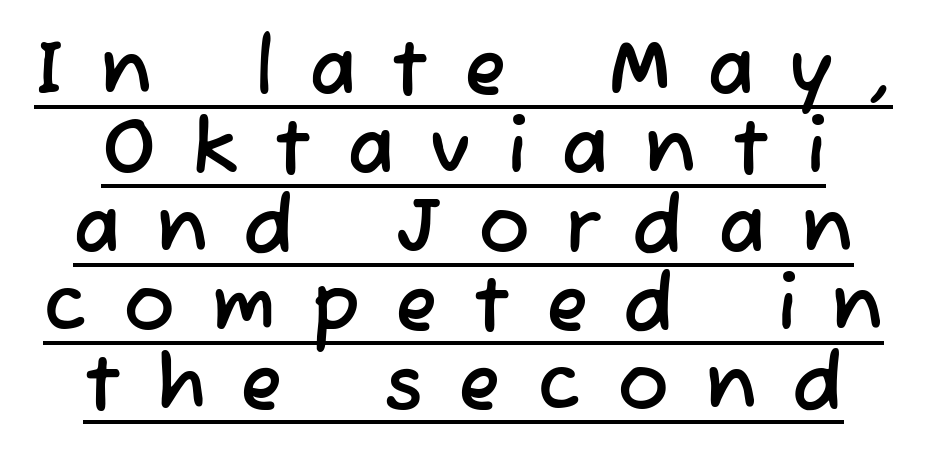
The face used here is proportionally spaced, like ordinary book or web type. The horizontal fit of the characters is loose and conspicuously gappy. In terms of letterform style, serifs are entirely absent. Underlining? Definitely there.
